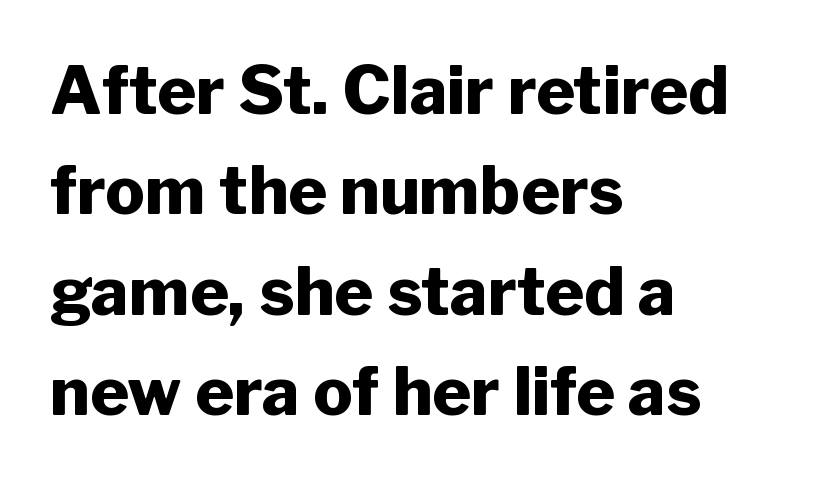
The image shows 66 px heavy sans-serif type, upright; set left-aligned, normal line spacing (1.52x), normal letter spacing, not underlined; low stroke contrast and a medium x-height.
